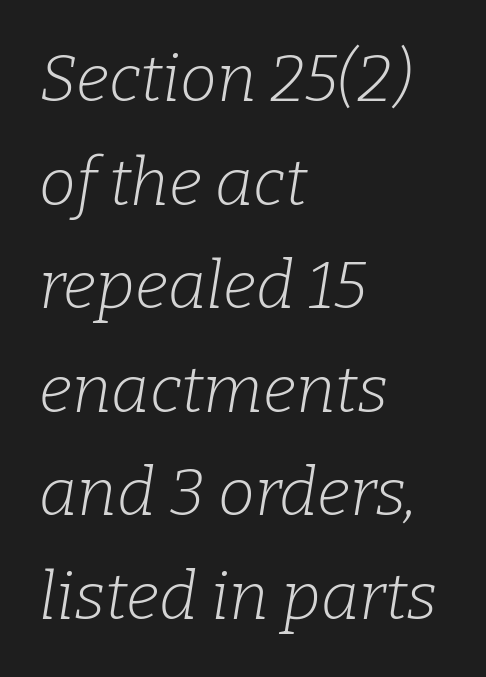
The rendering uses a moderate line-height, typical for paragraphs. This sample has the flowing, uneven cadence of proportional lettering. Decoration check: the copy has no underline. Rendered with sloped, italic letterforms. Visually the block forms a straight wall on the left and a jagged coastline on the right. Letter spacing: default.
